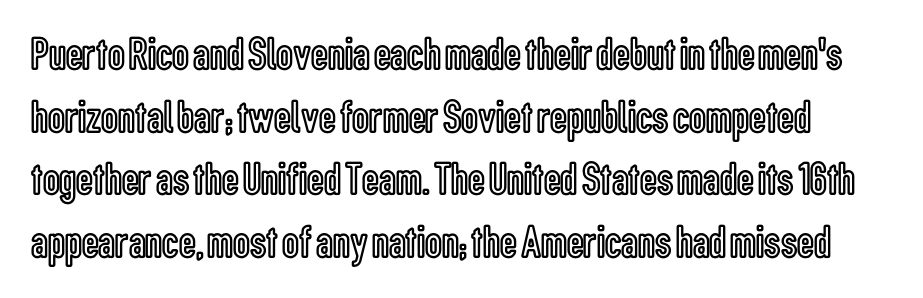
{"italic": "no", "width": "condensed", "x_height": "medium", "monospaced": "no", "underline": "no", "line_spacing": "normal", "line_spacing_ratio": 1.33, "letter_spacing": "normal", "letter_spacing_em": 0.0, "glyph_px": 47}
